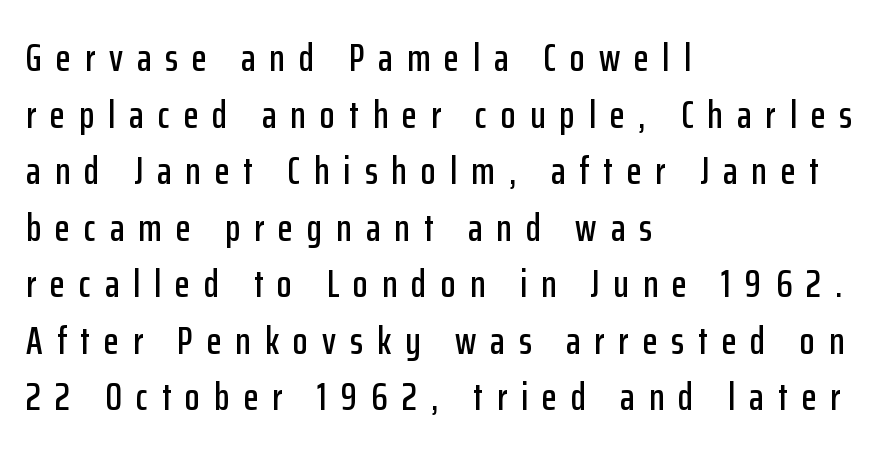
The image shows 39 px condensed sans-serif type, upright; set left-aligned, normal line spacing (1.45x), unusually wide letter spacing (+0.36 em), not underlined; low stroke contrast and a medium x-height.
